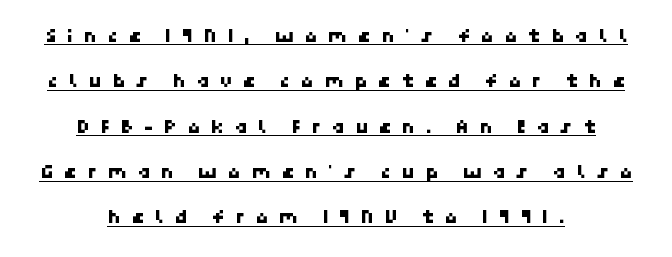
The image shows 21 px text type; set centered, loose line spacing (2.16x), unusually wide letter spacing (+0.49 em), underlined.
